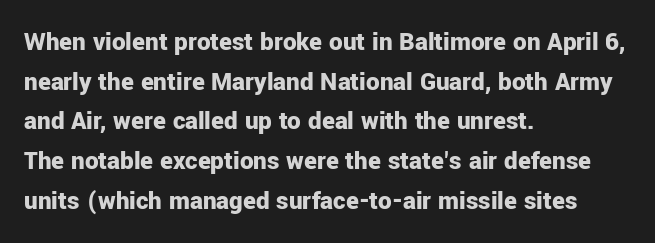
The image shows 27 px bold type, upright; set left-aligned, normal line spacing (1.47x), normal letter spacing, not underlined.
